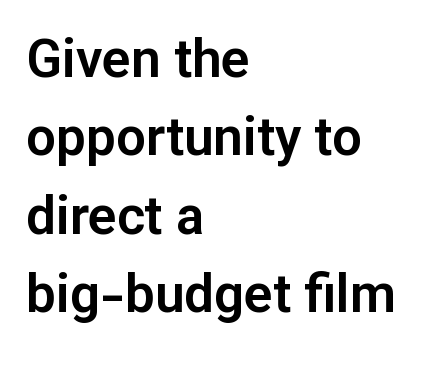
The image shows 53 px sans-serif type, upright; set left-aligned, normal line spacing (1.48x), normal letter spacing, not underlined; low stroke contrast and a medium x-height.
